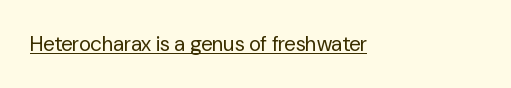
The gaps between neighbouring characters are ordinary and unremarkable. The passage shown is underscored from start to finish. The letterforms sit at book weight or below. Visually the block forms a straight wall on the left and a jagged coastline on the right.
